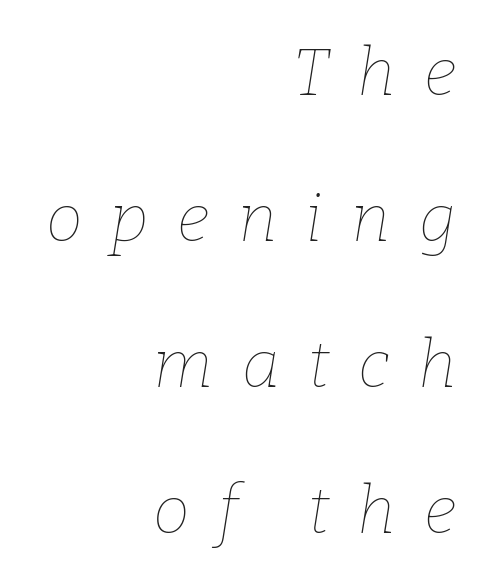
{"italic": "yes", "lean": "right", "slant_degrees": 9, "bold": "no", "weight": "thin", "width": "normal", "stroke_contrast": "low", "x_height": "medium", "monospaced": "no", "underline": "no", "align": "right", "line_spacing": "loose", "line_spacing_ratio": 2.21, "letter_spacing": "wide", "letter_spacing_em": 0.43, "glyph_px": 66}
